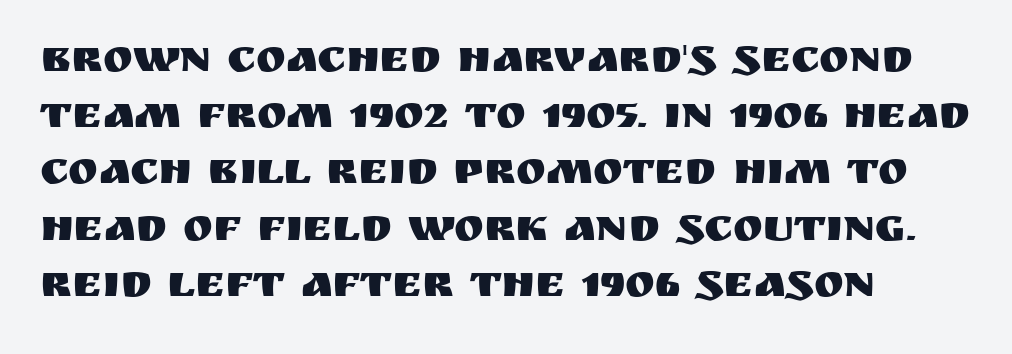
Q: Is the text italic (slanted)? A: No, it is upright.
Q: Is the typeface a serif or a sans-serif typeface? A: Sans-serif.
Q: Is the text underlined? A: No.
Q: How is the paragraph aligned? A: Left-aligned.
Q: Is the spacing between letters normal or unusually wide? A: Normal.
Q: Is the spacing between lines tight, normal or loose? A: Normal.
Q: Width (condensed, normal, or wide)? A: Normal.
Q: Stroke contrast? A: Medium.
Q: x-height? A: Large.
Q: Monospaced? A: No.
